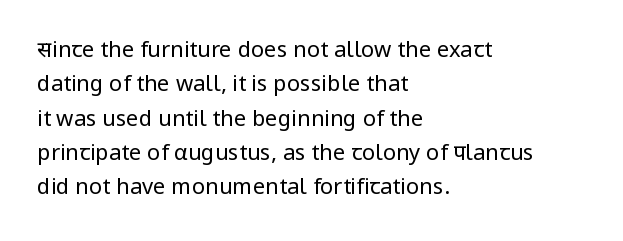
The specimen reads as upright at a glance. Is the stroke heavy? The answer is a plain regular-or-lighter. Clear beneath every line of the passage. Notice how descenders clear the ascenders below comfortably — that's standard leading.
